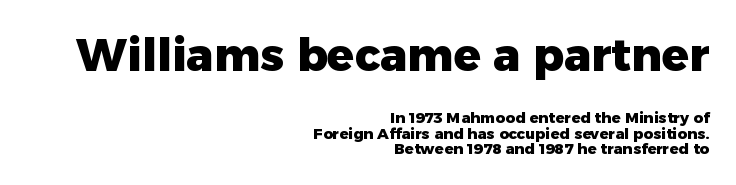
The image shows 45 px heavy sans-serif type, upright; set right-aligned, tight line spacing (1.01x), normal letter spacing, not underlined; the first (top) block is 3.0x larger; low stroke contrast and a medium x-height.
